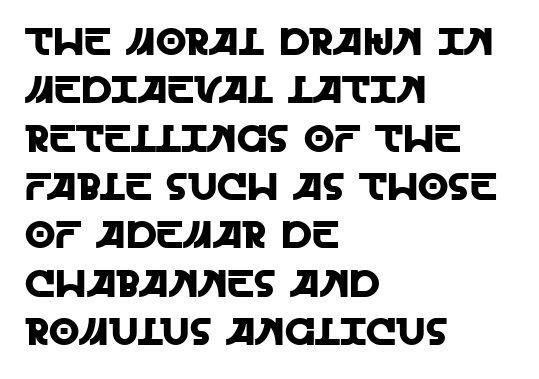
The image shows 39 px sans-serif type, upright; set left-aligned, line spacing 1.24x, normal letter spacing, not underlined; a large x-height.
